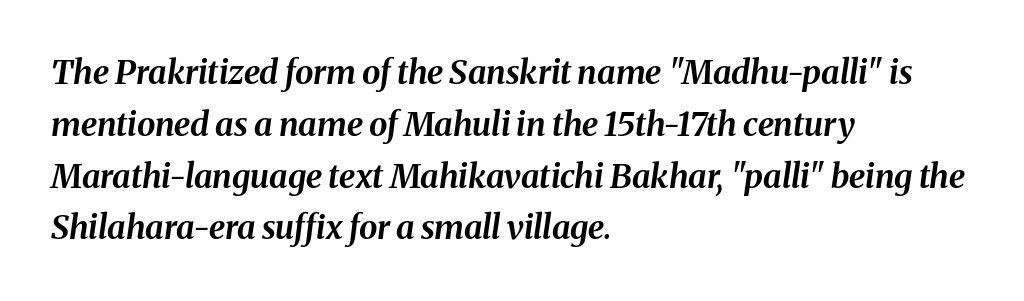
Reading down the column, the eye jumps a familiar distance to each next line. Character widths vary here, with narrow letters taking less room than wide ones. These lines are set flush left with a ragged right edge. Looking at the ascenders, they clearly lean. The sample has been set heavy, in full bold. The type is set solid horizontally, with unmodified tracking.
